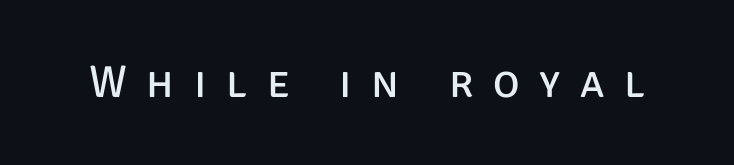
{"serif": "no", "italic": "no", "bold": "no", "weight": "regular", "width": "normal", "stroke_contrast": "low", "x_height": "large", "monospaced": "no", "underline": "no", "letter_spacing": "wide", "letter_spacing_em": 0.44, "glyph_px": 45}
